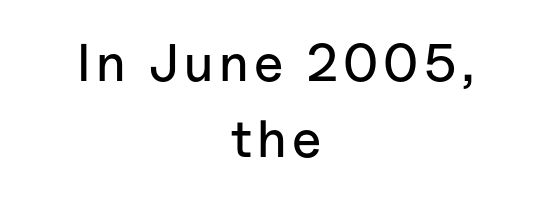
Both edges are ragged and mirror each other, which tells us the setting is centered. Decoration check: the copy has no underline. These lines are rendered in a variable-pitch font. Reading down the column, the eye jumps a familiar distance to each next line. Nope, not italic — everything's standing straight.
